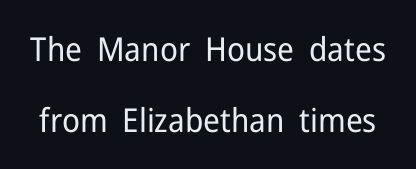
Q: Is the text bold? A: No.
Q: Is the text italic (slanted)? A: No, it is upright.
Q: Is the typeface a serif or a sans-serif typeface? A: Sans-serif.
Q: Is the text underlined? A: No.
Q: Is the spacing between letters normal or unusually wide? A: Normal.
Q: Is the spacing between lines tight, normal or loose? A: Loose.
Q: Width (condensed, normal, or wide)? A: Normal.
Q: Stroke contrast? A: Low.
Q: x-height? A: Medium.
Q: Monospaced? A: No.
